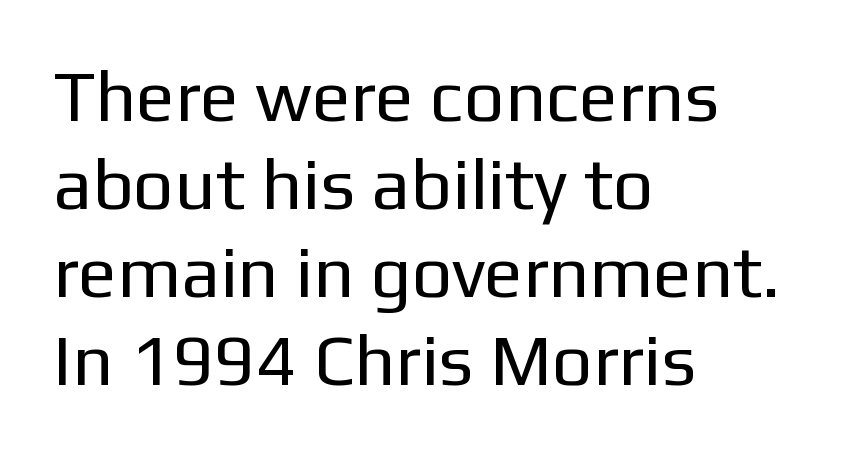
The image shows 72 px regular-weight sans-serif type, upright; set left-aligned, line spacing 1.22x, normal letter spacing, not underlined; low stroke contrast and a medium x-height.
